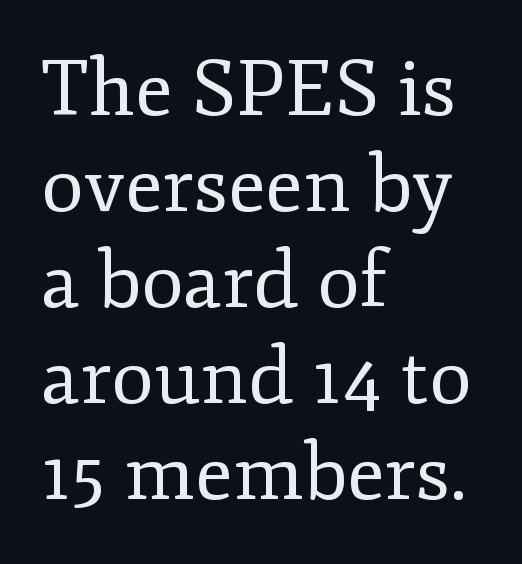
Q: Is the text bold? A: No.
Q: Is the text italic (slanted)? A: No, it is upright.
Q: Is the typeface a serif or a sans-serif typeface? A: Serif.
Q: Is the text underlined? A: No.
Q: How is the paragraph aligned? A: Left-aligned.
Q: Is the spacing between letters normal or unusually wide? A: Normal.
Q: Width (condensed, normal, or wide)? A: Normal.
Q: Stroke contrast? A: Low.
Q: x-height? A: Small.
Q: Monospaced? A: No.
